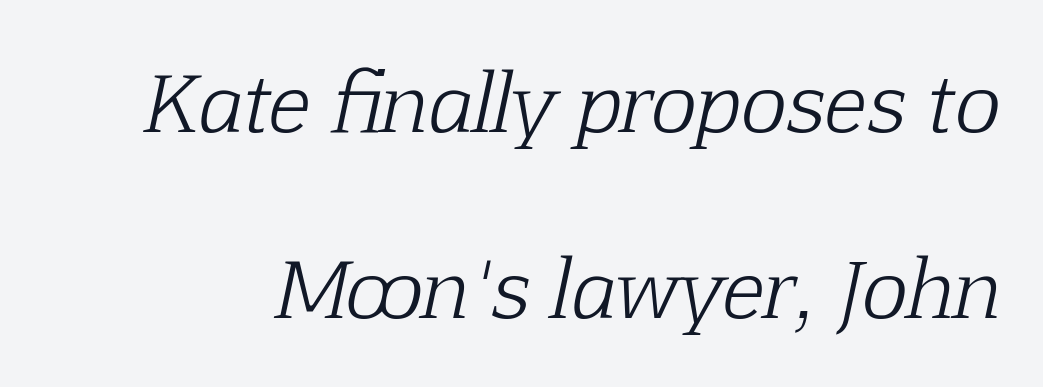
The image shows 78 px light serif type, italic (leaning right); set loose line spacing (2.38x), normal letter spacing, not underlined; low stroke contrast and a medium x-height.
